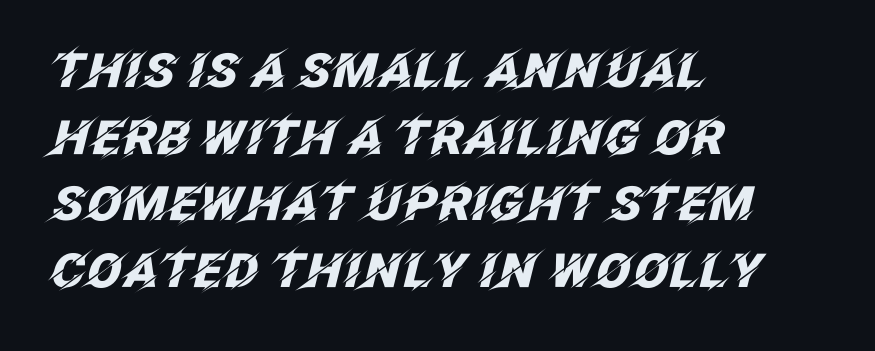
The image shows 47 px heavy type, italic (leaning right); set left-aligned, normal line spacing (1.42x), normal letter spacing, not underlined; low stroke contrast and a large x-height.
